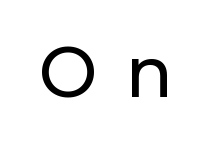
The image shows 70 px sans-serif type, upright; set unusually wide letter spacing (+0.41 em), not underlined; low stroke contrast and a medium x-height.
